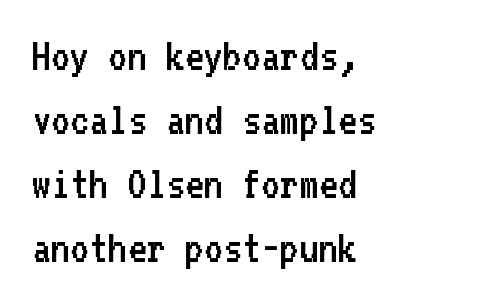
No heavy texture on the line: the type isn't bold. Grotesque or geometric, the face here clearly has no serifs. The letters march in equal steps, a hallmark of fixed-pitch type. Observe the ordinary spacing: letters are neighbours, not strangers. Baseline-to-baseline distance is the conventional proportion of letter height. Letters rest on an invisible, unmarked baseline.
